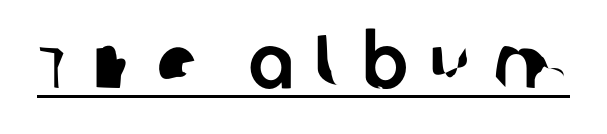
{"serif": "no", "width": "normal", "stroke_contrast": "low", "x_height": "large", "monospaced": "no", "underline": "yes", "letter_spacing": "wide", "letter_spacing_em": 0.29, "glyph_px": 75}
